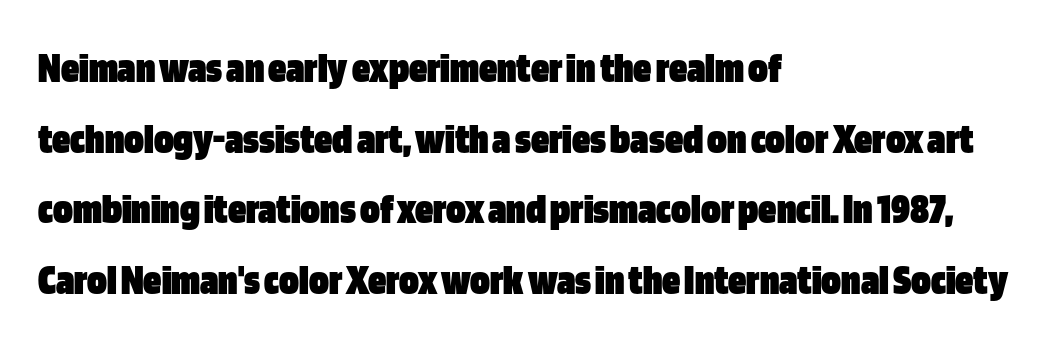
Q: Is the text bold? A: Yes.
Q: Is the text italic (slanted)? A: No, it is upright.
Q: Is the typeface a serif or a sans-serif typeface? A: Sans-serif.
Q: Is the text underlined? A: No.
Q: How is the paragraph aligned? A: Left-aligned.
Q: Is the spacing between letters normal or unusually wide? A: Normal.
Q: Is the spacing between lines tight, normal or loose? A: Normal.
Q: Width (condensed, normal, or wide)? A: Condensed.
Q: Stroke contrast? A: Low.
Q: x-height? A: Large.
Q: Monospaced? A: No.
